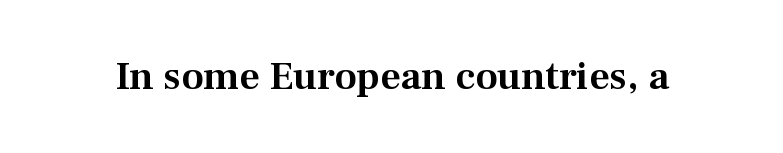
{"serif": "yes", "italic": "no", "width": "normal", "stroke_contrast": "medium", "x_height": "medium", "monospaced": "no", "underline": "no", "letter_spacing": "normal", "letter_spacing_em": 0.0, "glyph_px": 40}
